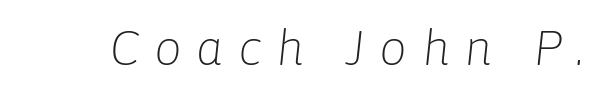
The image shows 49 px light type, italic (leaning right); set unusually wide letter spacing (+0.3 em), not underlined; low stroke contrast and a medium x-height.
